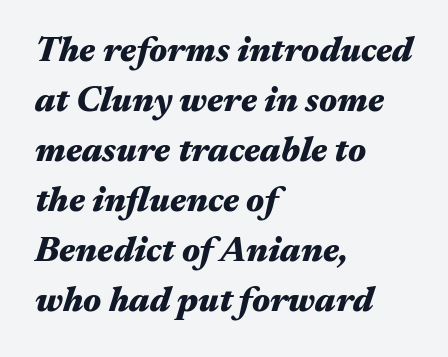
{"italic": "yes", "lean": "right", "slant_degrees": 17, "bold": "yes", "weight": "heavy", "width": "wide", "stroke_contrast": "medium", "x_height": "medium", "monospaced": "no", "underline": "no", "align": "left", "line_spacing": "normal", "line_spacing_ratio": 1.43, "letter_spacing": "normal", "letter_spacing_em": 0.0, "glyph_px": 35}
